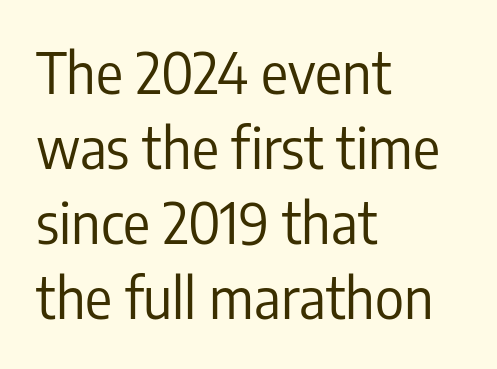
{"serif": "no", "italic": "no", "bold": "no", "weight": "regular", "width": "condensed", "stroke_contrast": "low", "x_height": "medium", "monospaced": "no", "underline": "no", "align": "left", "line_spacing": "normal", "line_spacing_ratio": 1.34, "letter_spacing": "normal", "letter_spacing_em": 0.0, "glyph_px": 56}
